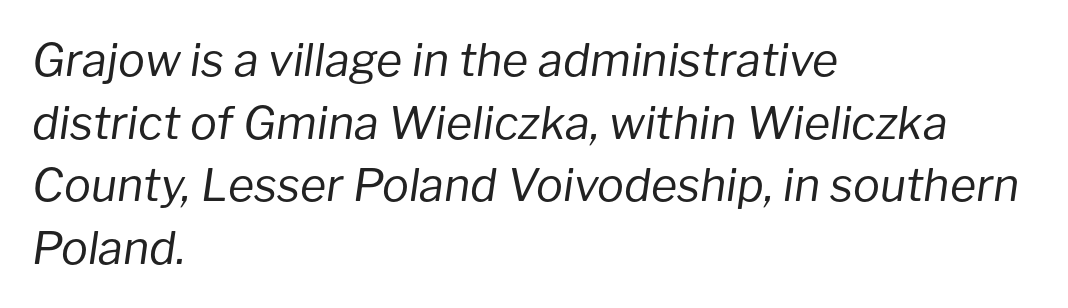
The font is comparable to plain body text, perhaps lighter. All the whitespace from short lines collects on the right. Vertically, the passage feels balanced, rows spaced as you'd expect. Looks like regular typesetting: each glyph gets only the width it needs.
